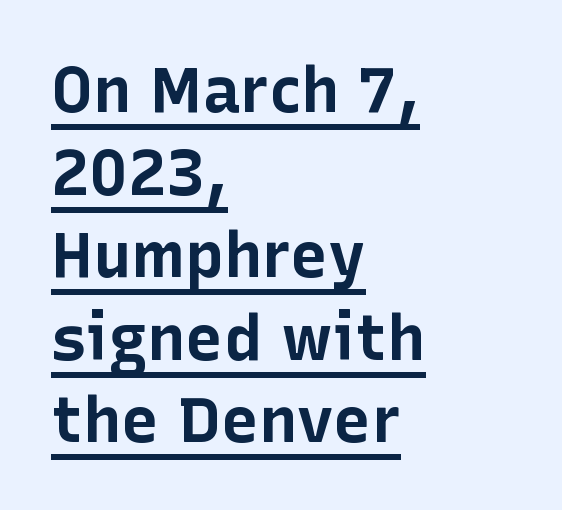
Left-aligned paragraph, ragged on the right. Are there feet on the stems? There aren't — it's a sans. Caption: lettering with a line underneath. No extra tracking has been applied to these lines. Note the varied advance widths — an 'i' is clearly narrower than an 'm'.
